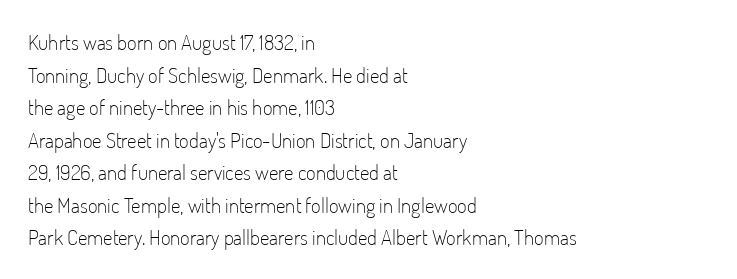
The image shows 21 px text type, upright; set left-aligned, normal line spacing (1.55x), normal letter spacing, not underlined.
